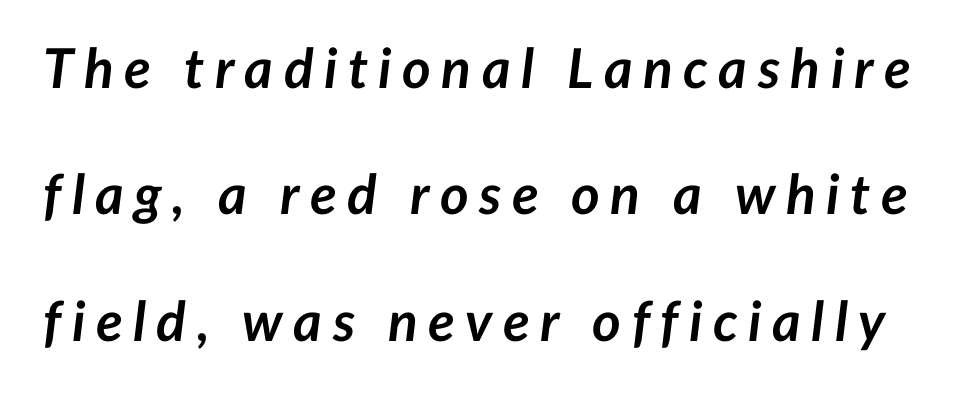
Q: Is the text bold? A: Yes.
Q: Is the text italic (slanted)? A: Yes, it leans right by about 7 degrees.
Q: Is the text underlined? A: No.
Q: Is the spacing between lines tight, normal or loose? A: Loose.
Q: Width (condensed, normal, or wide)? A: Normal.
Q: Stroke contrast? A: Low.
Q: x-height? A: Medium.
Q: Monospaced? A: No.
